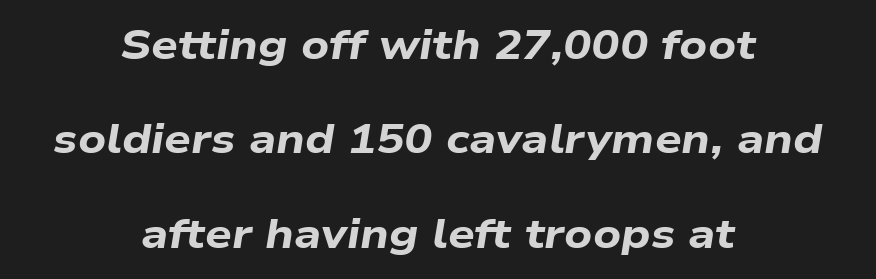
The rendering uses natural spacing where letterforms have individual widths. Caption: multi-line text, centered on the measure. Vertical spacing — loose. Has an underline been added? It has not. Students, note that the glyphs here touch the page at normal intervals. A dark, heavy texture on the line: the type is bold.
